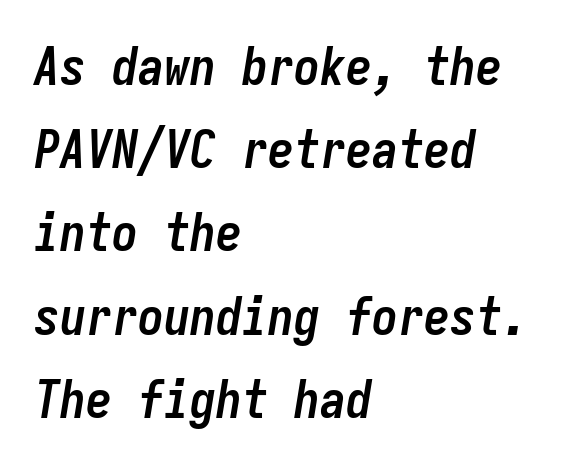
Q: Is the text bold? A: Yes.
Q: Is the text italic (slanted)? A: Yes, it leans right by about 9 degrees.
Q: Is the text underlined? A: No.
Q: How is the paragraph aligned? A: Left-aligned.
Q: Is the spacing between letters normal or unusually wide? A: Normal.
Q: Is the spacing between lines tight, normal or loose? A: Normal.
Q: Width (condensed, normal, or wide)? A: Condensed.
Q: Stroke contrast? A: Low.
Q: x-height? A: Medium.
Q: Monospaced? A: Yes.
